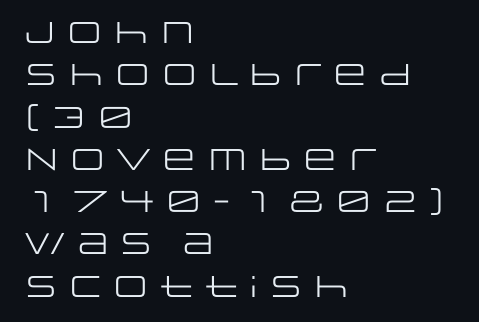
The passage shown is typed in a proportional face where columns would drift. Grotesque or geometric, the face here clearly has no serifs. The string is rendered with underlining switched off. Short note: letters normally spaced. A quiet, ordinary-to-light weight characterises the typeface. The type sits square on the baseline with zero lean.
